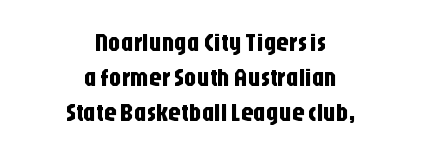
{"italic": "no", "underline": "no", "align": "center", "line_spacing": "normal", "line_spacing_ratio": 1.4, "letter_spacing": "normal", "letter_spacing_em": 0.0, "glyph_px": 25}
